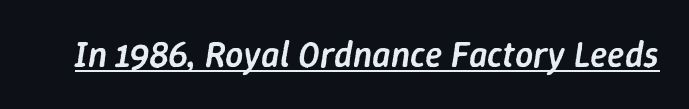
Its strokes are somewhat broadened, the hallmark of semibold type. Spacing between characters is what you'd get straight out of the box. The passage shown leans; its letterforms are oblique. Honestly, the underline is the first thing you notice here.
